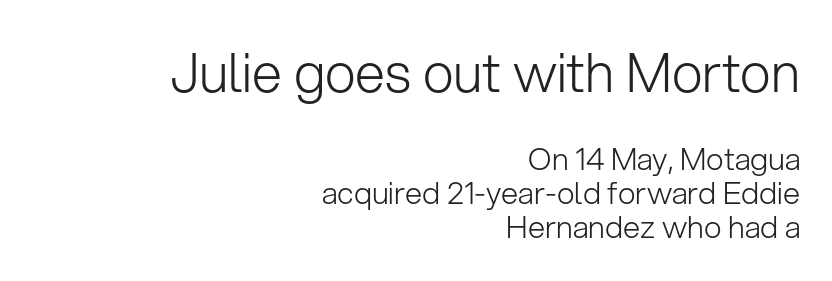
Q: Is the text bold? A: No.
Q: Is the text italic (slanted)? A: No, it is upright.
Q: Is the typeface a serif or a sans-serif typeface? A: Sans-serif.
Q: Is the text underlined? A: No.
Q: How is the paragraph aligned? A: Right-aligned.
Q: Is the spacing between letters normal or unusually wide? A: Normal.
Q: Is the spacing between lines tight, normal or loose? A: Tight.
Q: Which block of text is set in a larger size, the first (top) or the second (bottom)? A: The first (top) one.
Q: Width (condensed, normal, or wide)? A: Normal.
Q: Stroke contrast? A: Low.
Q: x-height? A: Medium.
Q: Monospaced? A: No.
